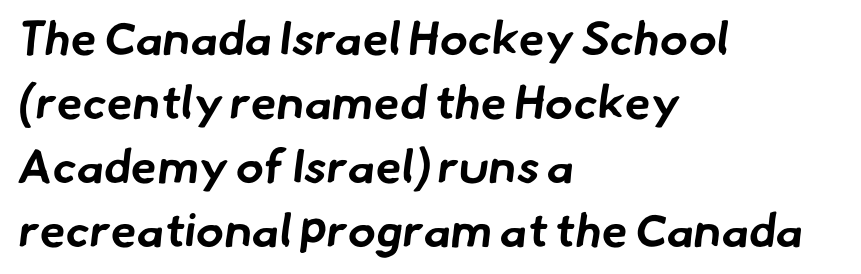
The type is set solid horizontally, with unmodified tracking. Serif or sans? Sans — the stroke terminals are bare. Visually the block forms a straight wall on the left and a jagged coastline on the right. Summary of weight: heavy, a full bold. No word sits above an underline. These lines are rendered in a variable-pitch font.
